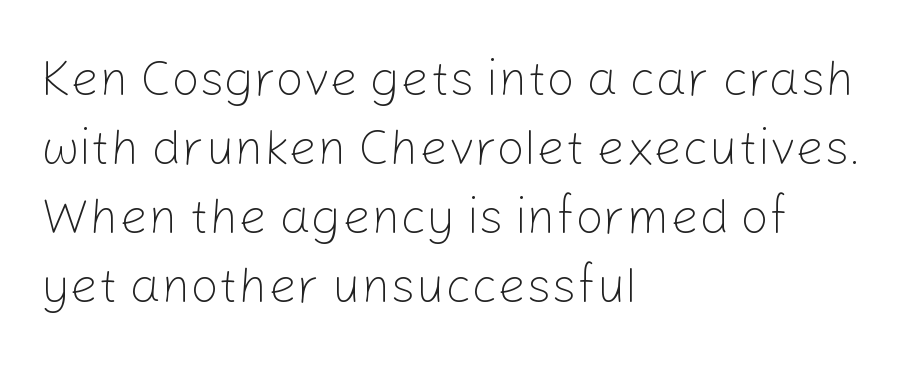
Line beginnings align vertically; line endings do not. Upright lettering throughout. Successive baselines arrive at the customary interval. This sample uses plain, unmodified letter spacing.
